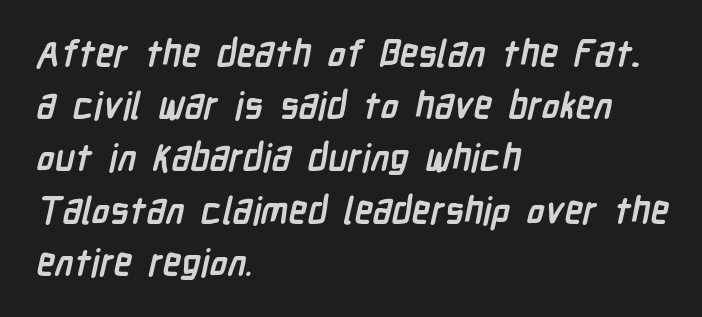
Q: Is the text bold? A: Yes.
Q: Is the typeface a serif or a sans-serif typeface? A: Sans-serif.
Q: Is the text underlined? A: No.
Q: How is the paragraph aligned? A: Left-aligned.
Q: Is the spacing between letters normal or unusually wide? A: Normal.
Q: Is the spacing between lines tight, normal or loose? A: Normal.
Q: Width (condensed, normal, or wide)? A: Condensed.
Q: Stroke contrast? A: Low.
Q: x-height? A: Medium.
Q: Monospaced? A: No.
